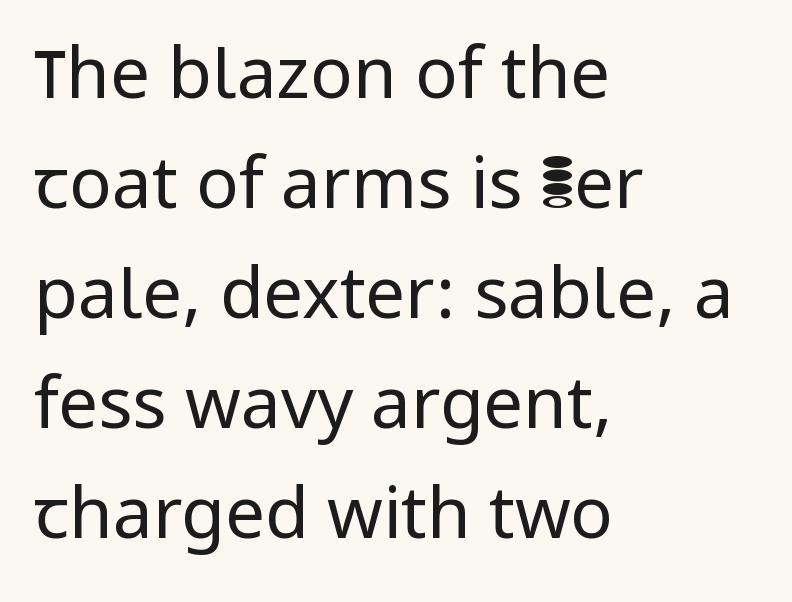
Leading matches the norm, producing a regular column. The area under the type is left untouched. Posture: vertical. Observe the absence of serifs on each vertical stroke in this sample. Does the copy run flush right? No — it runs flush left.
